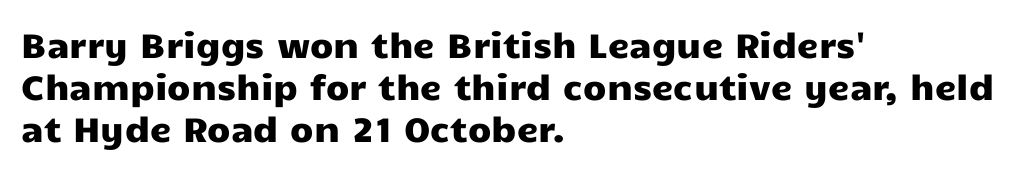
Q: Is the text italic (slanted)? A: No, it is upright.
Q: Is the typeface a serif or a sans-serif typeface? A: Sans-serif.
Q: Is the text underlined? A: No.
Q: How is the paragraph aligned? A: Left-aligned.
Q: Is the spacing between letters normal or unusually wide? A: Normal.
Q: Width (condensed, normal, or wide)? A: Wide.
Q: Stroke contrast? A: Low.
Q: x-height? A: Medium.
Q: Monospaced? A: No.
